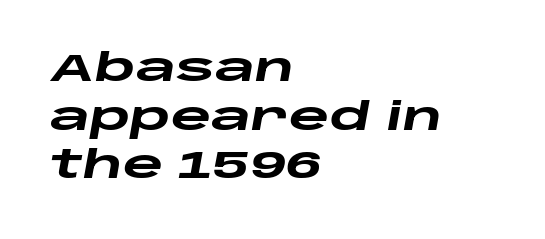
Q: Is the text bold? A: Yes.
Q: Is the text italic (slanted)? A: Yes, it leans right by about 10 degrees.
Q: Is the text underlined? A: No.
Q: How is the paragraph aligned? A: Left-aligned.
Q: Is the spacing between letters normal or unusually wide? A: Normal.
Q: Is the spacing between lines tight, normal or loose? A: Normal.
Q: Width (condensed, normal, or wide)? A: Wide.
Q: Stroke contrast? A: Low.
Q: x-height? A: Large.
Q: Monospaced? A: No.
